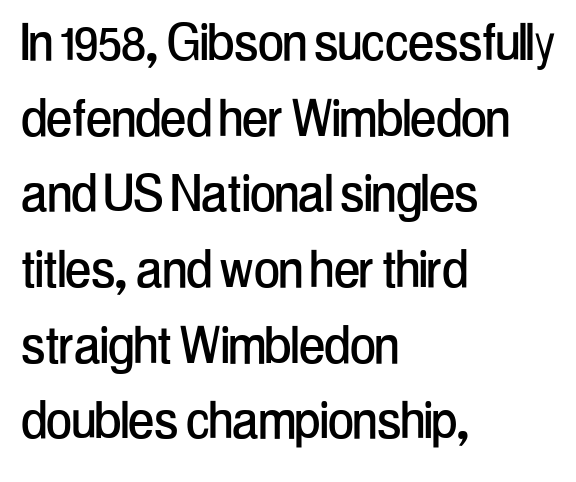
The image shows 62 px condensed sans-serif type, upright; set left-aligned, line spacing 1.22x, normal letter spacing, not underlined; low stroke contrast and a medium x-height.
